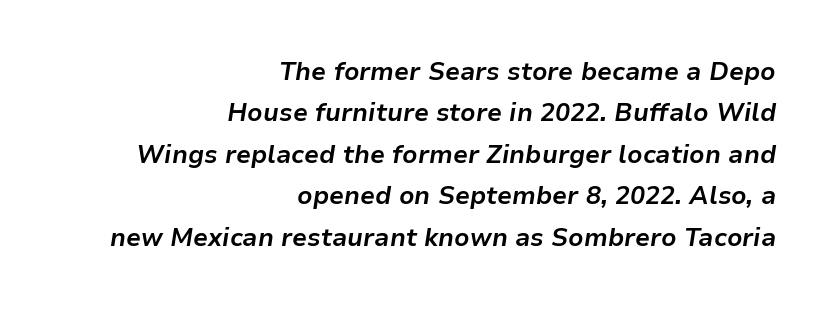
The passage shown is emphatically bold. You can tell it's italic because the verticals aren't actually vertical. The zone under the glyphs is completely vacant. Where is the straight margin? On the right.
